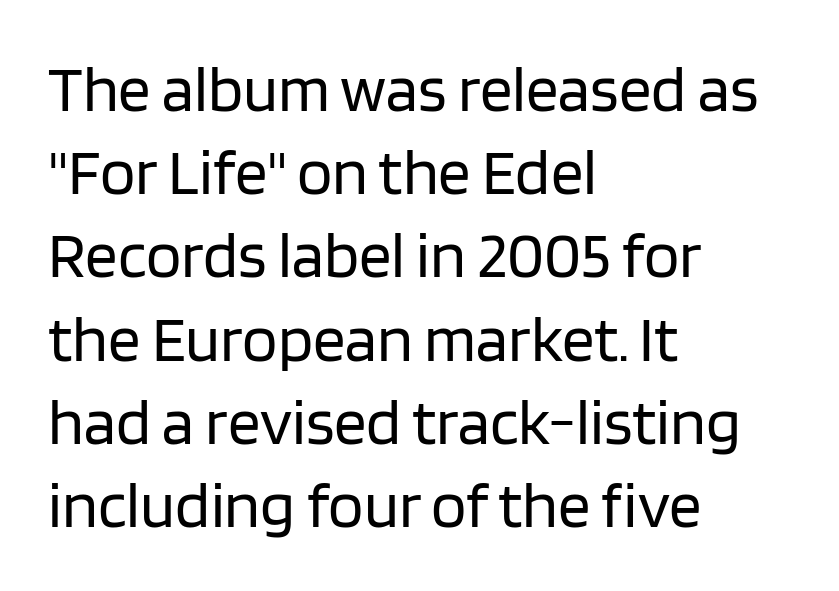
Q: Is the text bold? A: No.
Q: Is the text italic (slanted)? A: No, it is upright.
Q: Is the typeface a serif or a sans-serif typeface? A: Sans-serif.
Q: Is the text underlined? A: No.
Q: How is the paragraph aligned? A: Left-aligned.
Q: Is the spacing between letters normal or unusually wide? A: Normal.
Q: Is the spacing between lines tight, normal or loose? A: Normal.
Q: Width (condensed, normal, or wide)? A: Normal.
Q: Stroke contrast? A: Low.
Q: x-height? A: Large.
Q: Monospaced? A: No.
